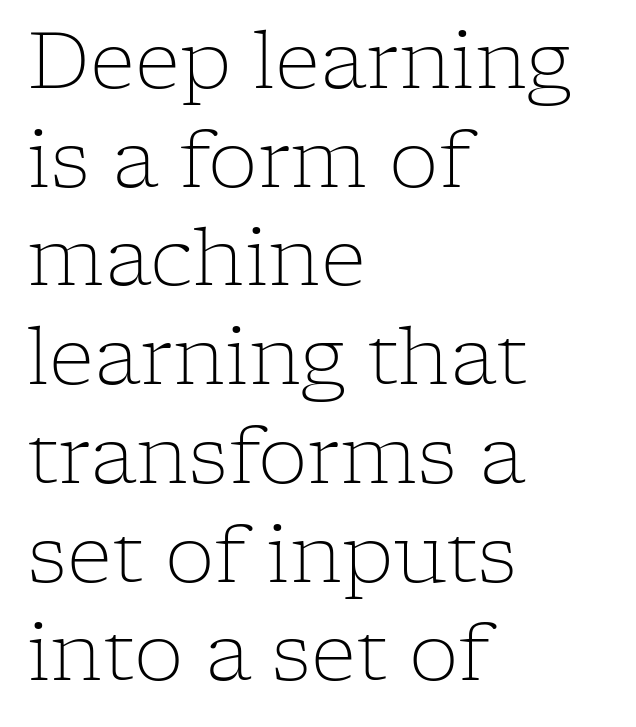
Short and long lines alike share a common starting point at left. One glance says typical: line gaps are just what's usual. The face used here is seriffed, in the tradition of book romans. The letterforms sit at book weight or below. Short note: letters normally spaced.
